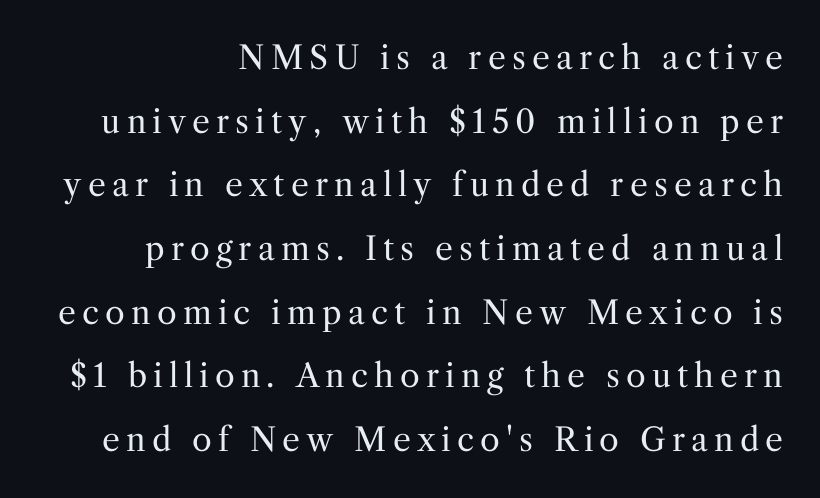
Is this a heavy cut? Hardly; it is regular or lighter. Is this a sans? No — the strokes have serifs. You could not count columns in this text — the font is proportionally spaced. Does the lettering tilt? It doesn't — this is upright. Unmarked baselines from the first word to the last.
